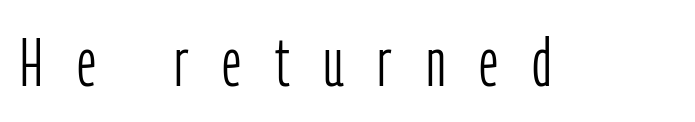
Q: Is the text bold? A: No.
Q: Is the text italic (slanted)? A: No, it is upright.
Q: Is the typeface a serif or a sans-serif typeface? A: Sans-serif.
Q: Is the text underlined? A: No.
Q: Is the spacing between letters normal or unusually wide? A: Unusually wide.
Q: Width (condensed, normal, or wide)? A: Condensed.
Q: Stroke contrast? A: Low.
Q: x-height? A: Medium.
Q: Monospaced? A: No.
